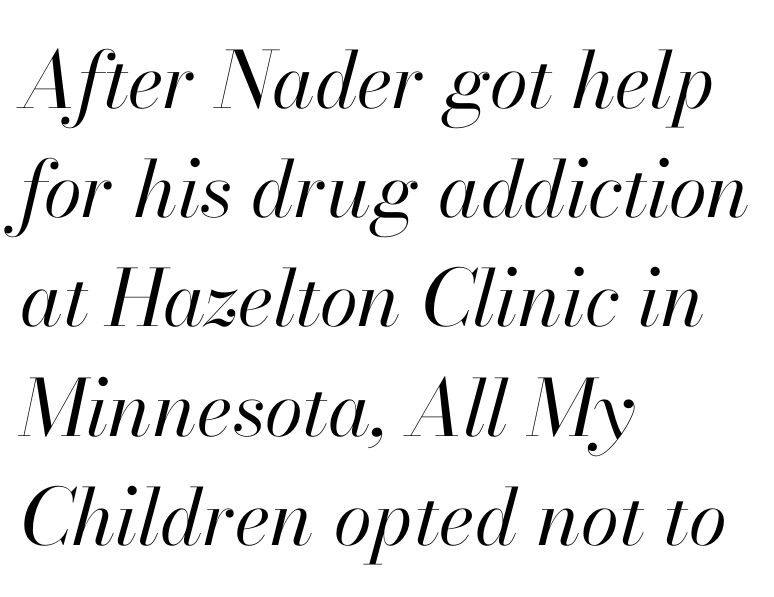
Weight: in the light-to-regular range. The designer left line spacing at the default. Do the characters align in a grid? No, the font is proportional. Caption: standard tracking, unaltered. A student would call this left alignment; a typographer would say flush left, rag right.
